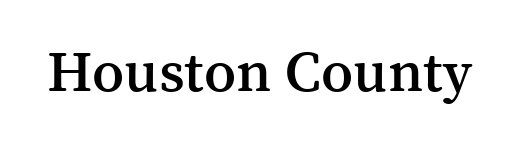
The image shows 60 px serif type, upright; set normal letter spacing, not underlined; medium stroke contrast and a medium x-height.
